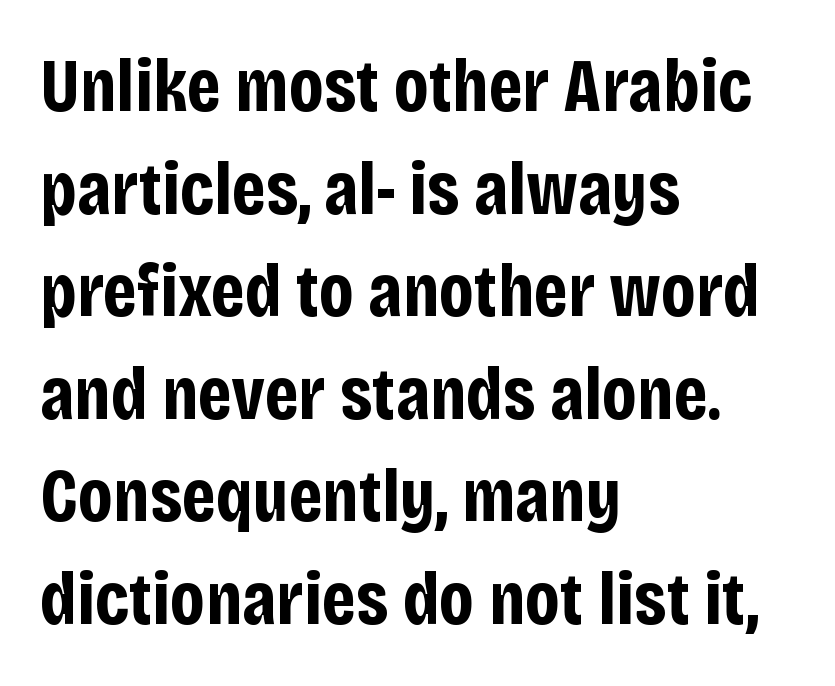
{"serif": "no", "italic": "no", "bold": "yes", "weight": "bold", "width": "condensed", "stroke_contrast": "low", "x_height": "large", "monospaced": "no", "underline": "no", "align": "left", "line_spacing": "normal", "line_spacing_ratio": 1.35, "letter_spacing": "normal", "letter_spacing_em": 0.0, "glyph_px": 76}
